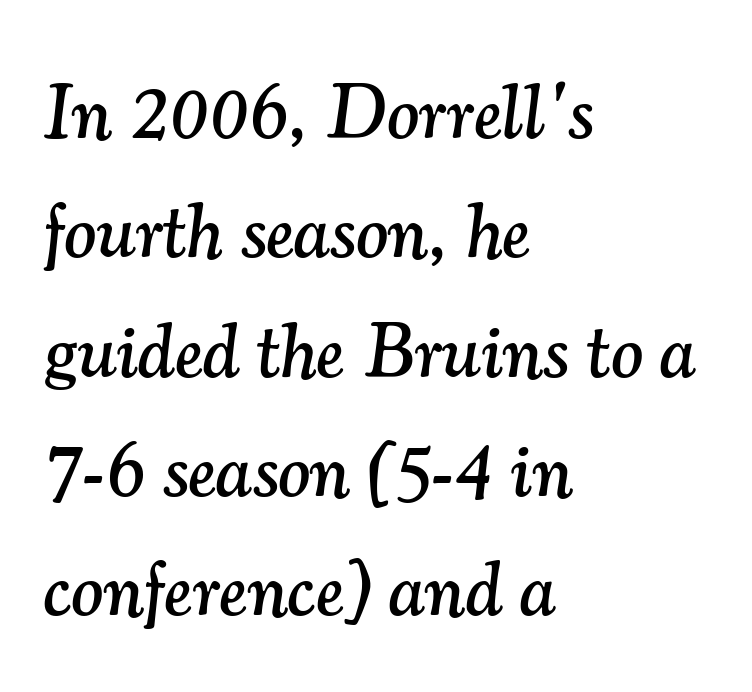
The image shows 76 px serif type, italic (leaning right); set left-aligned, normal line spacing (1.57x), normal letter spacing, not underlined; medium stroke contrast and a small x-height.
